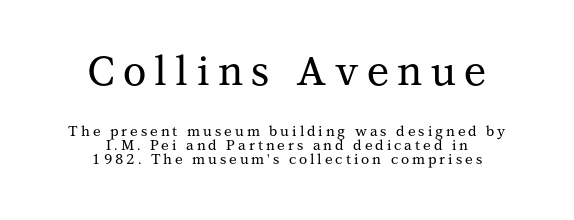
Q: Is the text italic (slanted)? A: No, it is upright.
Q: Is the typeface a serif or a sans-serif typeface? A: Serif.
Q: Is the text underlined? A: No.
Q: How is the paragraph aligned? A: Centered.
Q: Is the spacing between letters normal or unusually wide? A: Unusually wide.
Q: Is the spacing between lines tight, normal or loose? A: Tight.
Q: Which block of text is set in a larger size, the first (top) or the second (bottom)? A: The first (top) one.
Q: Width (condensed, normal, or wide)? A: Normal.
Q: Stroke contrast? A: Medium.
Q: x-height? A: Medium.
Q: Monospaced? A: No.
